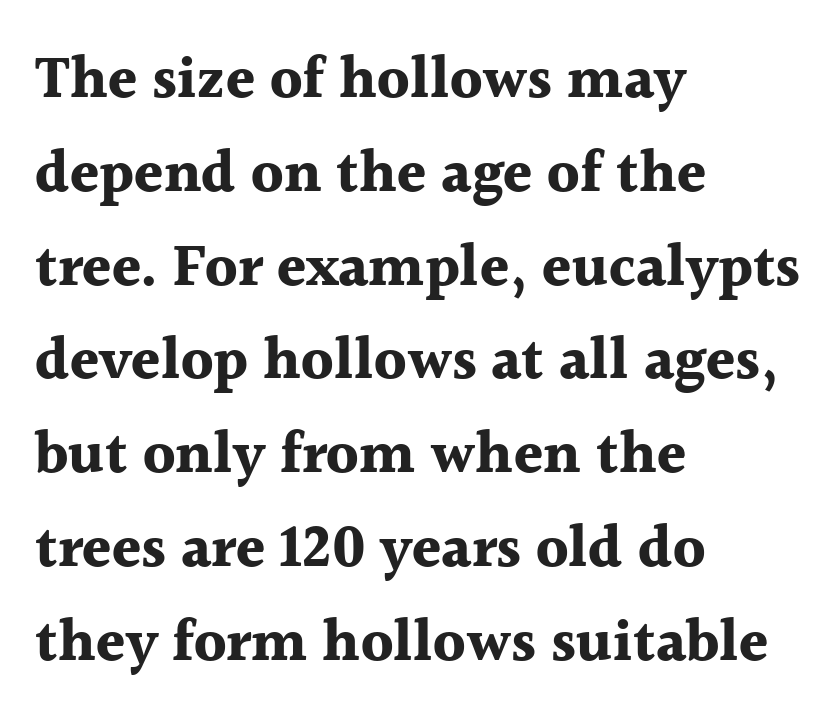
The image shows 59 px bold serif type, upright; set left-aligned, normal line spacing (1.59x), normal letter spacing, not underlined; a medium x-height.
